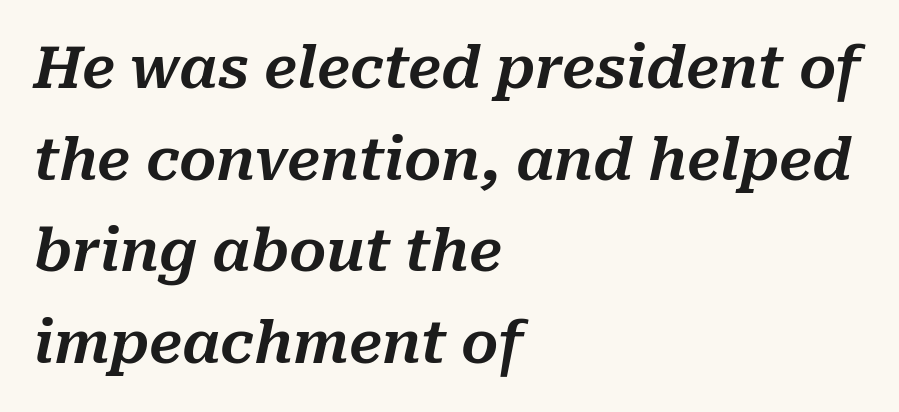
Q: Is the text italic (slanted)? A: Yes, it leans right by about 10 degrees.
Q: Is the text underlined? A: No.
Q: How is the paragraph aligned? A: Left-aligned.
Q: Is the spacing between letters normal or unusually wide? A: Normal.
Q: Is the spacing between lines tight, normal or loose? A: Normal.
Q: Width (condensed, normal, or wide)? A: Normal.
Q: Stroke contrast? A: Medium.
Q: x-height? A: Medium.
Q: Monospaced? A: No.
